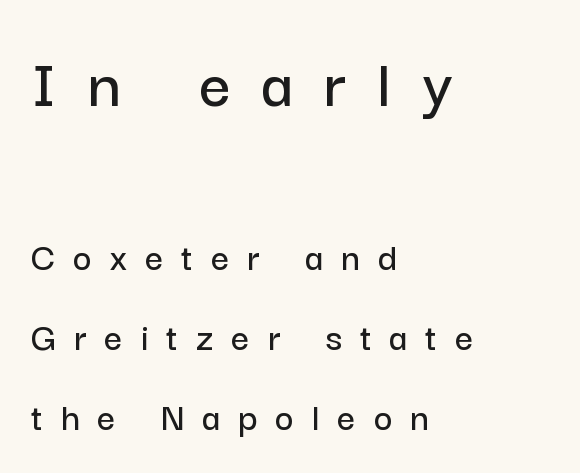
Q: Is the text italic (slanted)? A: No, it is upright.
Q: Is the typeface a serif or a sans-serif typeface? A: Sans-serif.
Q: Is the text underlined? A: No.
Q: How is the paragraph aligned? A: Left-aligned.
Q: Is the spacing between letters normal or unusually wide? A: Unusually wide.
Q: Is the spacing between lines tight, normal or loose? A: Loose.
Q: Which block of text is set in a larger size, the first (top) or the second (bottom)? A: The first (top) one.
Q: Width (condensed, normal, or wide)? A: Normal.
Q: Stroke contrast? A: Low.
Q: x-height? A: Medium.
Q: Monospaced? A: No.
